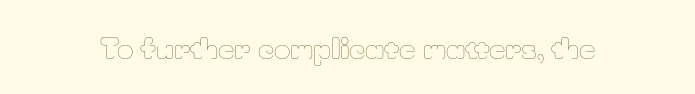
{"italic": "no", "bold": "no", "weight": "thin", "width": "normal", "stroke_contrast": "low", "x_height": "small", "monospaced": "no", "underline": "no", "letter_spacing": "normal", "letter_spacing_em": 0.0, "glyph_px": 28}
